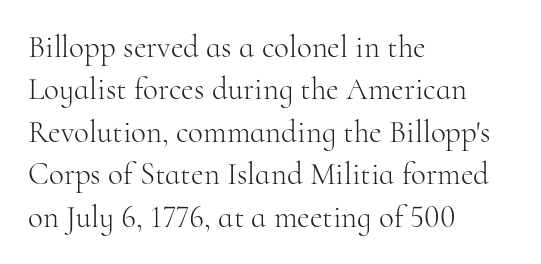
The image shows 31 px light serif type, upright; set left-aligned, normal line spacing (1.37x), normal letter spacing, not underlined; high stroke contrast and a small x-height.
